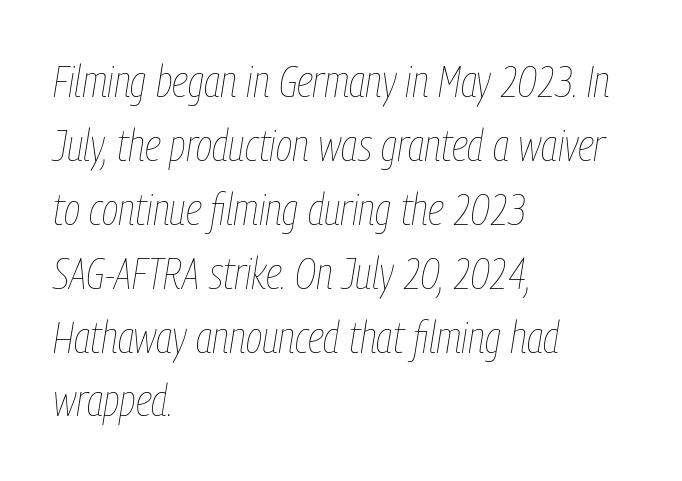
Plain, unruled lines of type. The ragged edge is on the right, which tells us the setting is flush left. Students, observe: this is what conventionally led text looks like. Compared with ordinary roman type, these characters are visibly tilted. Looks like regular typesetting: each glyph gets only the width it needs. Is the stroke heavy? The answer is a plain regular-or-lighter.
